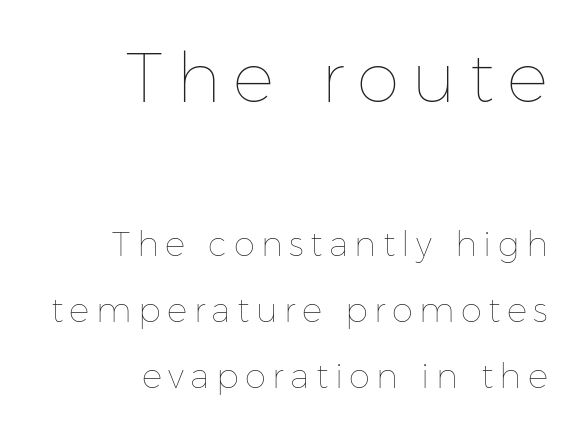
The image shows 69 px thin type, upright; set right-aligned, loose line spacing (1.93x), not underlined; the first (top) block is 2.03x larger; low stroke contrast and a medium x-height.
